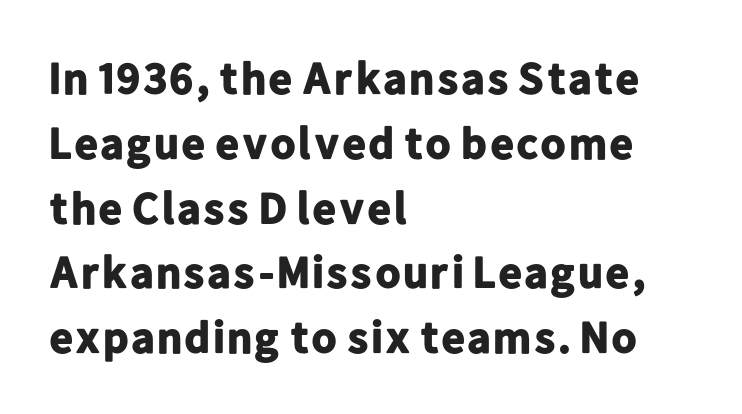
{"serif": "no", "italic": "no", "bold": "yes", "weight": "bold", "width": "normal", "stroke_contrast": "low", "x_height": "medium", "monospaced": "no", "underline": "no", "align": "left", "line_spacing": "normal", "line_spacing_ratio": 1.44, "letter_spacing": "normal", "letter_spacing_em": 0.0, "glyph_px": 45}
